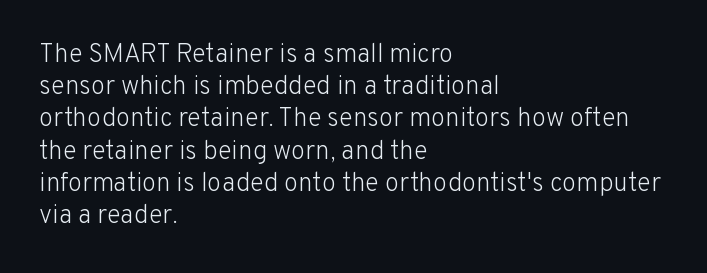
Q: Is the text bold? A: No.
Q: Is the text italic (slanted)? A: No, it is upright.
Q: Is the text underlined? A: No.
Q: How is the paragraph aligned? A: Left-aligned.
Q: Is the spacing between letters normal or unusually wide? A: Normal.
